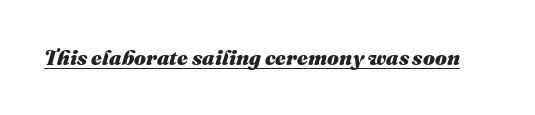
Looks like someone drew a line under every word here. Designer's note — italics engaged. Spacing between characters is what you'd get straight out of the box. Stroke thickness is high; the sample reads as a true bold.
